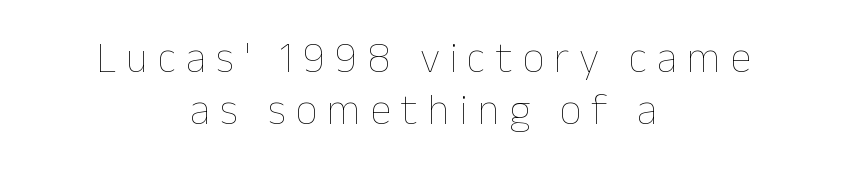
The image shows 43 px thin type, upright; set centered, line spacing 1.21x, unusually wide letter spacing (+0.23 em), not underlined; low stroke contrast and a medium x-height.
